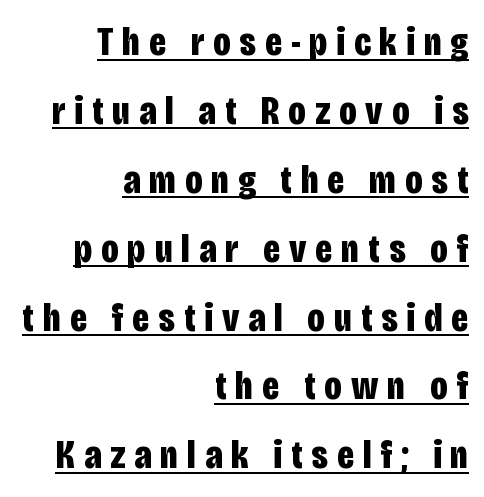
{"serif": "no", "italic": "no", "bold": "yes", "weight": "bold", "width": "condensed", "stroke_contrast": "low", "x_height": "large", "monospaced": "no", "underline": "yes", "align": "right", "line_spacing": "normal", "line_spacing_ratio": 1.68, "letter_spacing": "wide", "letter_spacing_em": 0.22, "glyph_px": 41}
